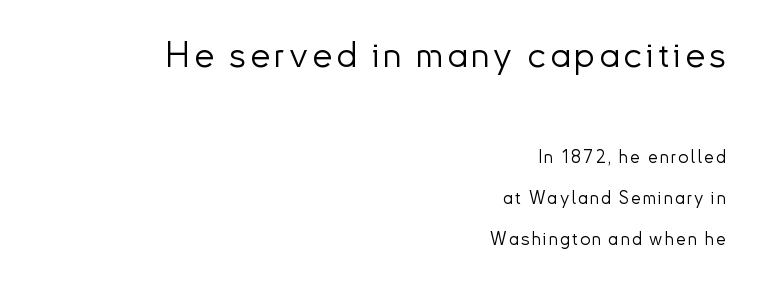
{"serif": "no", "italic": "no", "bold": "no", "weight": "light", "width": "normal", "stroke_contrast": "low", "x_height": "small", "monospaced": "no", "underline": "no", "align": "right", "line_spacing": "loose", "line_spacing_ratio": 2.3, "larger_block": "first", "size_ratio": 2.0, "glyph_px": 36}
